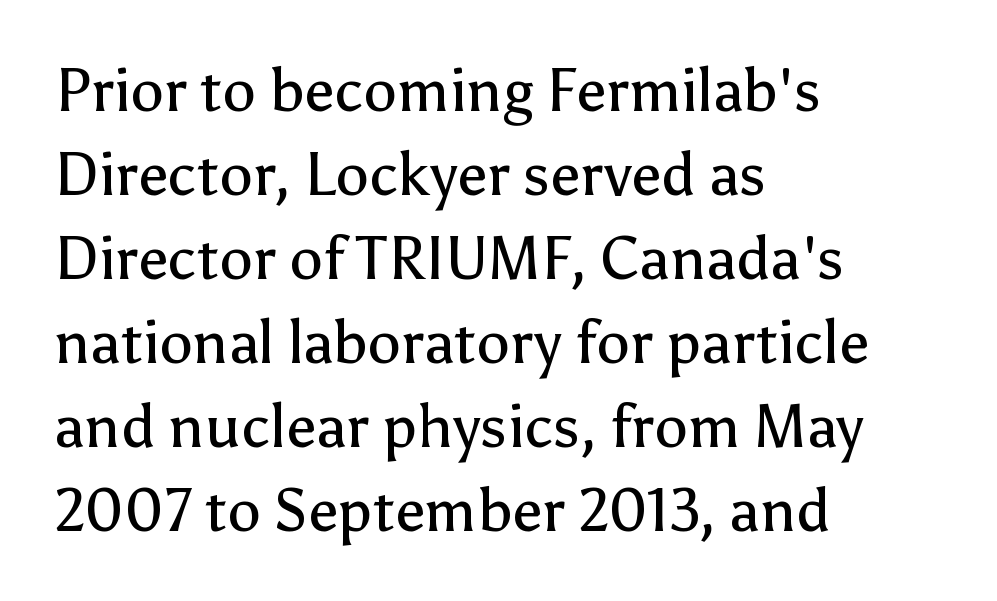
Vertical stems look standard width or narrower in stroke. The passage shown is typed in a proportional face where columns would drift. The space beneath each line is pristine and unruled. Does the leading feel generous? No, just average. The designer went with a sans here, leaving each stem footless. The letterforms sit shoulder to shoulder at normal distance.
